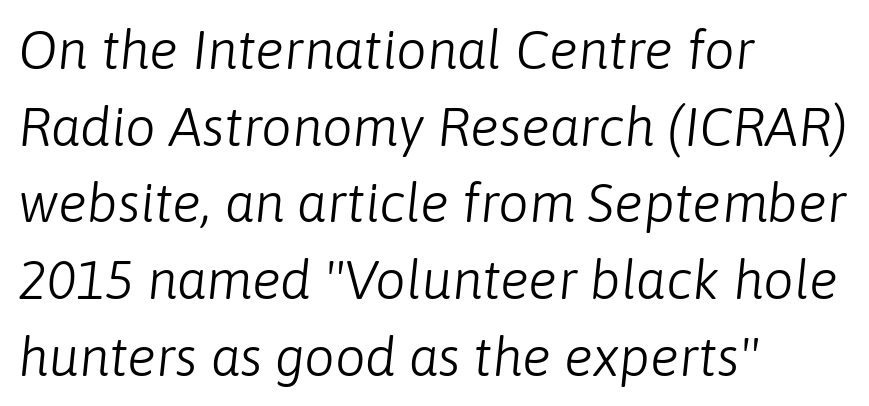
The image shows 54 px light type, italic (leaning right); set left-aligned, normal line spacing (1.42x), normal letter spacing, not underlined; low stroke contrast and a medium x-height.
